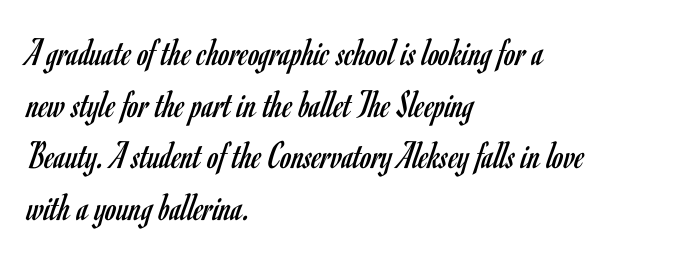
{"serif": "no", "bold": "no", "weight": "regular", "width": "condensed", "stroke_contrast": "low", "x_height": "small", "monospaced": "no", "underline": "no", "align": "left", "line_spacing": "normal", "line_spacing_ratio": 1.29, "letter_spacing": "normal", "letter_spacing_em": 0.0, "glyph_px": 40}
